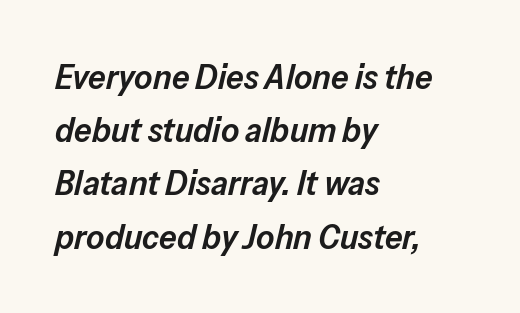
How would I describe the line gaps? Plain and ordinary. Unmarked baselines from the first word to the last. Varying glyph widths throughout — classic text-font behaviour. Emphasis-style slanted type is in use. Set as a demibold, roughly 600 on the weight scale. No extra tracking has been applied to these lines.
